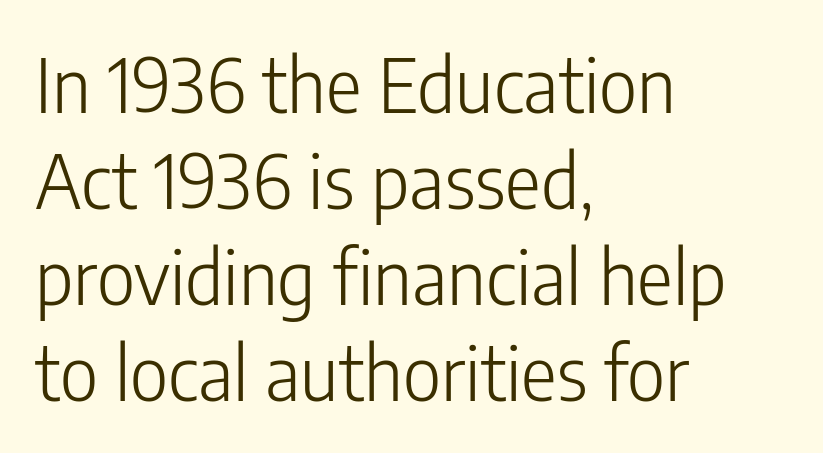
The image shows 75 px light, condensed sans-serif type, upright; set left-aligned, normal line spacing (1.28x), normal letter spacing, not underlined; low stroke contrast and a medium x-height.
